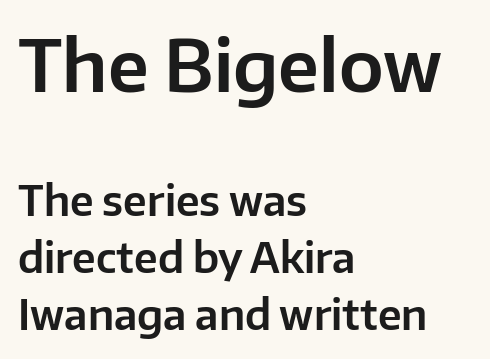
Note the varied advance widths — an 'i' is clearly narrower than an 'm'. Just letters on the line, the space beneath them empty. Do the letters lean? They stand straight. Does the copy run flush right? No — it runs flush left. Does the leading feel generous? No, just average. Top chunk: large. Bottom chunk: small.
